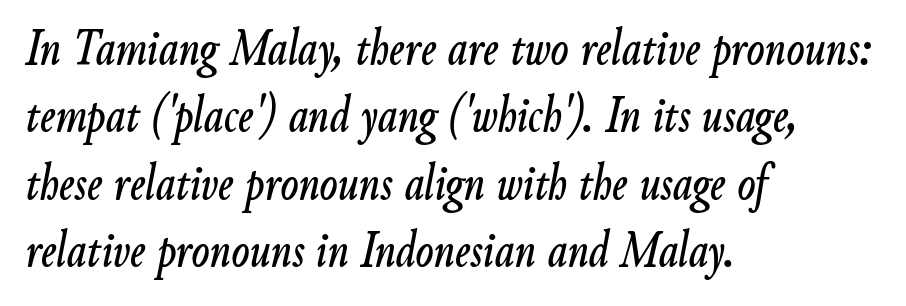
The image shows 53 px condensed type, italic (leaning right); set left-aligned, normal line spacing (1.27x), normal letter spacing, not underlined; low stroke contrast and a small x-height.
